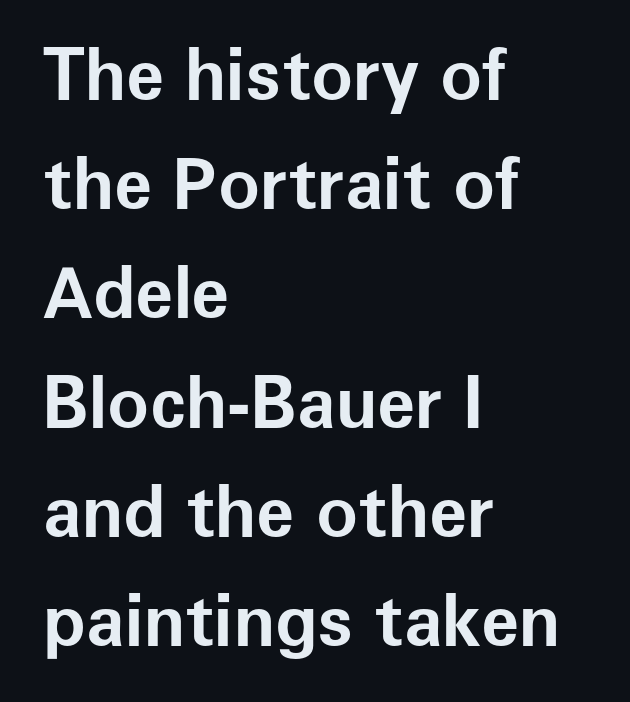
Each letter keeps its own natural width here, so spacing adapts to shape. Which margin do the lines hug? The left one — the right edge is uneven. Between one letter and the next there's only the usual sliver of space. Normally led — the rows are evenly, conventionally spaced. When letters stand straight like this, we call the style roman or upright. Nothing sits at the stroke ends, so this counts as sans-serif.
